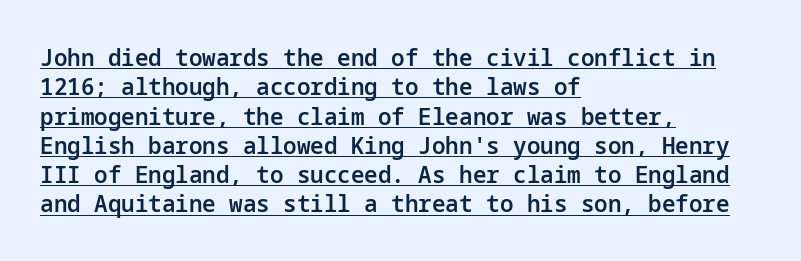
{"italic": "no", "bold": "semi", "underline": "yes", "align": "left", "line_spacing_ratio": 1.22, "letter_spacing": "normal", "letter_spacing_em": 0.0, "glyph_px": 24}
